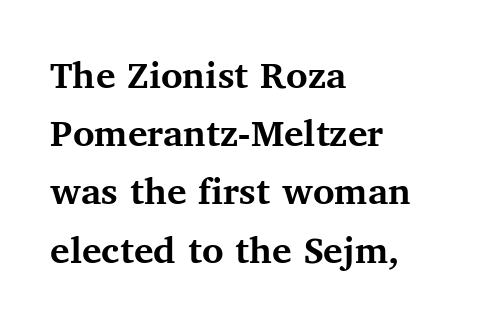
Q: Is the text bold? A: Yes.
Q: Is the text italic (slanted)? A: No, it is upright.
Q: Is the typeface a serif or a sans-serif typeface? A: Serif.
Q: Is the text underlined? A: No.
Q: How is the paragraph aligned? A: Left-aligned.
Q: Is the spacing between letters normal or unusually wide? A: Normal.
Q: Is the spacing between lines tight, normal or loose? A: Normal.
Q: Width (condensed, normal, or wide)? A: Normal.
Q: Stroke contrast? A: Medium.
Q: x-height? A: Medium.
Q: Monospaced? A: No.
